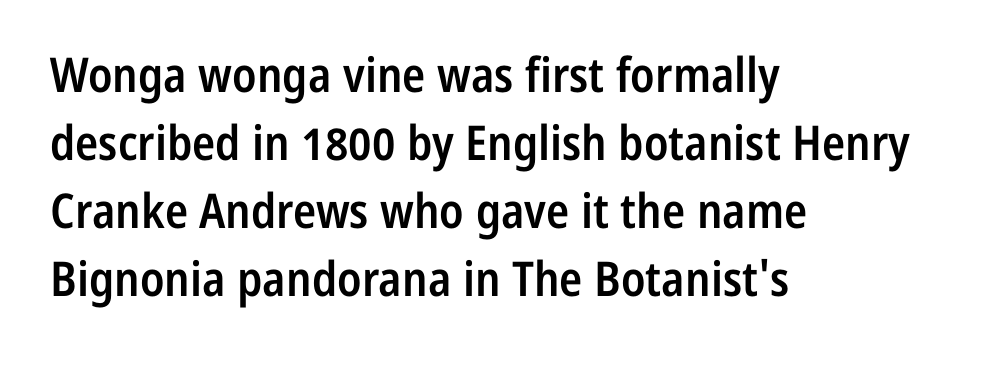
Normally led — the rows are evenly, conventionally spaced. Weight: semibold (demi). The rag falls on the right side of this text block. Spacing verdict: proportional, widths tailored to each character. This is roman type, the default non-slanted kind. Underline: absent.
